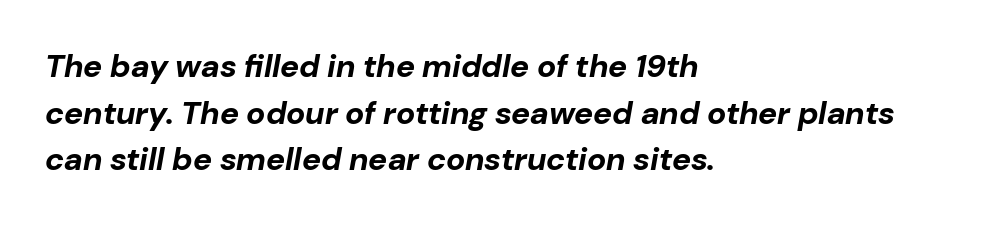
{"italic": "yes", "lean": "right", "slant_degrees": 10, "bold": "yes", "weight": "bold", "width": "normal", "stroke_contrast": "low", "x_height": "medium", "monospaced": "no", "underline": "no", "align": "left", "line_spacing": "normal", "line_spacing_ratio": 1.46, "letter_spacing": "normal", "letter_spacing_em": 0.0, "glyph_px": 32}
